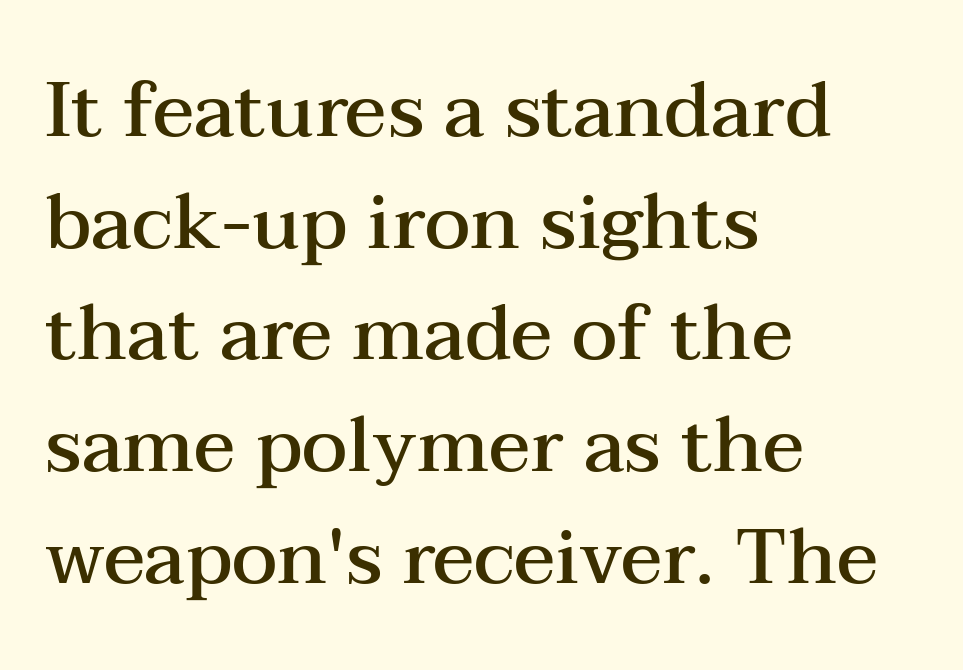
{"serif": "yes", "italic": "no", "bold": "semi", "weight": "semibold", "width": "wide", "stroke_contrast": "medium", "x_height": "medium", "monospaced": "no", "underline": "no", "align": "left", "line_spacing": "normal", "line_spacing_ratio": 1.45, "letter_spacing": "normal", "letter_spacing_em": 0.0, "glyph_px": 77}
